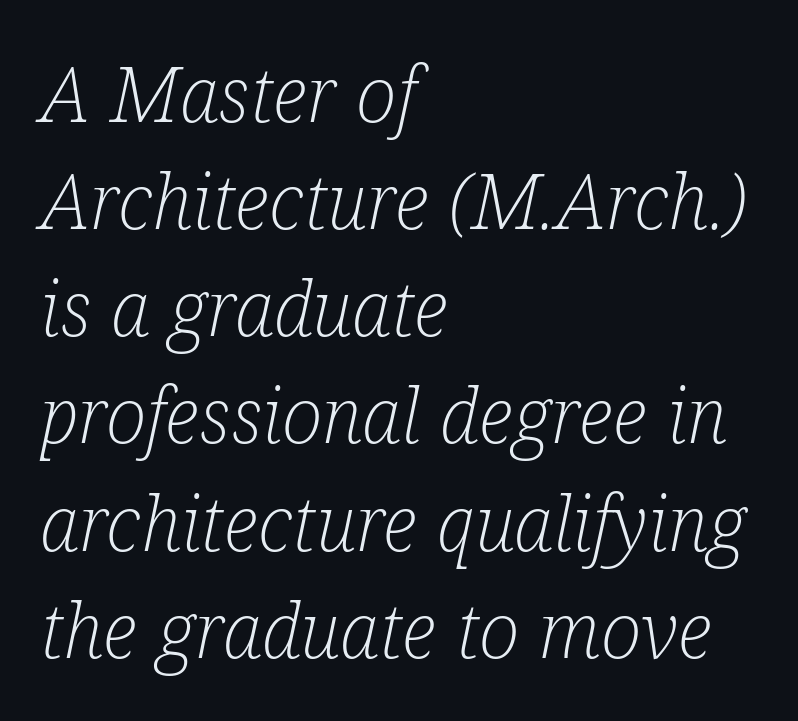
These lines stack with their left ends in a neat column. The gap between lines stays unmarked. Glyph-to-glyph distance matches everyday printed text. These lines are composed in type with serifs. Slant detected: the letters are inclined.
